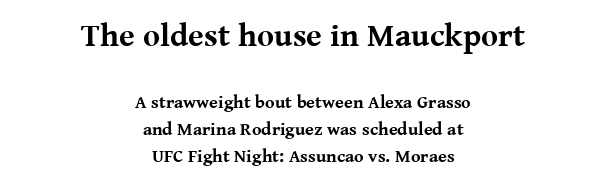
The image shows 32 px bold serif type, upright; set centered, normal line spacing (1.5x), normal letter spacing, not underlined; the first (top) block is 1.78x larger; medium stroke contrast and a medium x-height.
